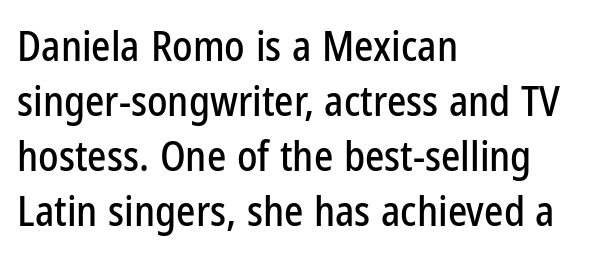
Q: Is the text italic (slanted)? A: No, it is upright.
Q: Is the typeface a serif or a sans-serif typeface? A: Sans-serif.
Q: Is the text underlined? A: No.
Q: How is the paragraph aligned? A: Left-aligned.
Q: Is the spacing between letters normal or unusually wide? A: Normal.
Q: Is the spacing between lines tight, normal or loose? A: Normal.
Q: Width (condensed, normal, or wide)? A: Condensed.
Q: Stroke contrast? A: Low.
Q: x-height? A: Medium.
Q: Monospaced? A: No.
